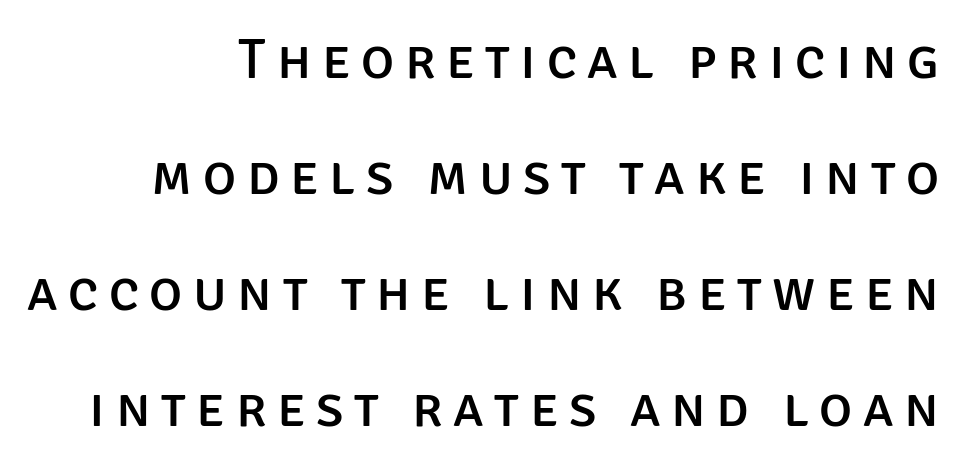
The image shows 56 px sans-serif type, upright; set right-aligned, loose line spacing (2.07x), not underlined; low stroke contrast and a large x-height.
